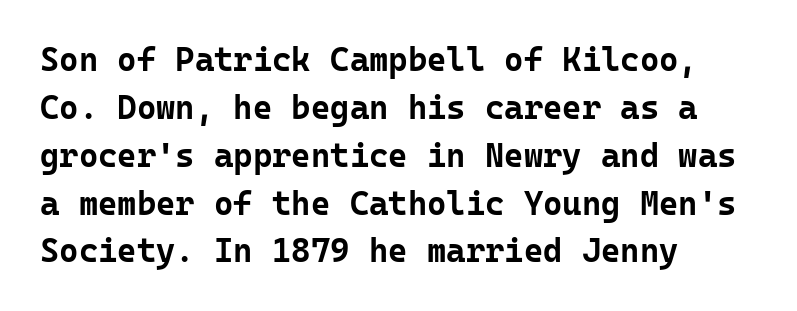
{"serif": "no", "italic": "no", "bold": "yes", "weight": "bold", "width": "normal", "stroke_contrast": "low", "x_height": "medium", "monospaced": "yes", "underline": "no", "align": "left", "line_spacing": "normal", "line_spacing_ratio": 1.45, "letter_spacing": "normal", "letter_spacing_em": 0.0, "glyph_px": 33}
